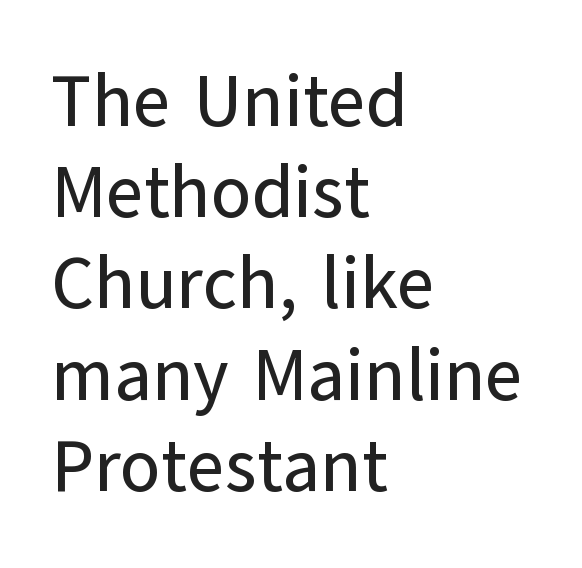
Words appear dense and cohesive because spacing is normal. Here the designer chose a conventional face with non-uniform glyph widths. The typeface chosen for these lines omits serifs. Typeset ragged right — the left edge is the straight one. Is there much room between lines? A standard amount, neither cramped nor airy. The strip under each line holds only bare page.
